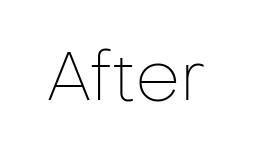
The letters sit at their default tracking, neither squeezed nor spread. Character widths vary here, with narrow letters taking less room than wide ones. Caption: face not bold, strokes unweighted. No word sits above an underline. Is this a sans? Yes — the strokes have no serifs.
